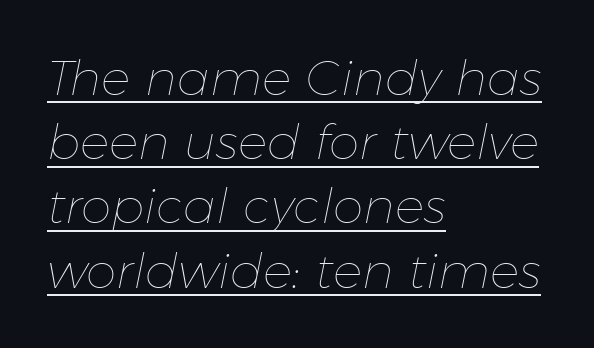
The image shows 49 px thin type, italic (leaning right); set left-aligned, normal line spacing (1.31x), normal letter spacing, underlined; low stroke contrast and a medium x-height.
